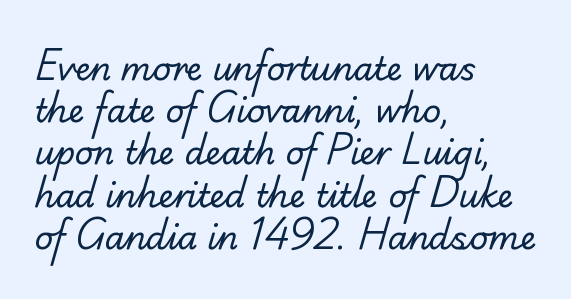
Think of a printed novel: that variable character pitch is what you see here. Line starts are locked; line ends wander. Old-style or modern, the face here clearly has serifs. Anything drawn beneath the words? Only blank space.
